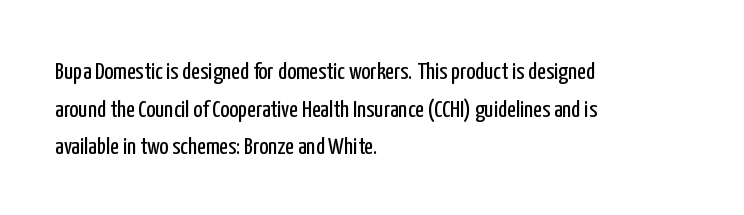
Q: Is the text bold? A: No.
Q: Is the text italic (slanted)? A: No, it is upright.
Q: Is the text underlined? A: No.
Q: How is the paragraph aligned? A: Left-aligned.
Q: Is the spacing between letters normal or unusually wide? A: Normal.
Q: Is the spacing between lines tight, normal or loose? A: Normal.
